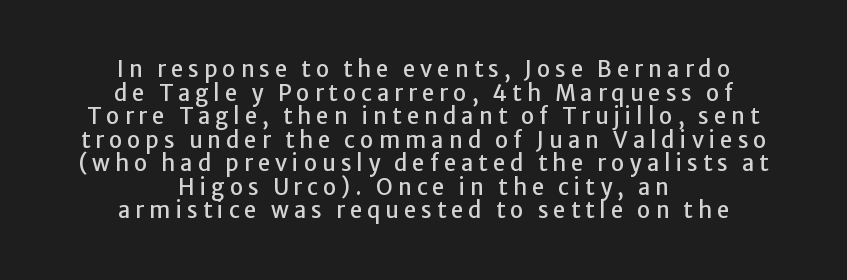
Descender tails drop into unmarked territory. Short and long lines alike share a common midpoint. In terms of posture, this sample is upright. Cramped leading. The gaps between neighbouring characters are conspicuously large.
